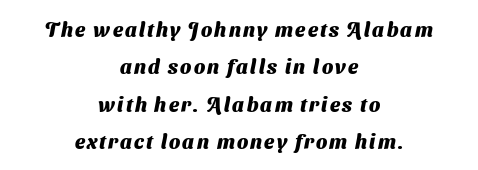
{"bold": "yes", "underline": "no", "align": "center", "line_spacing_ratio": 1.87, "glyph_px": 20}
